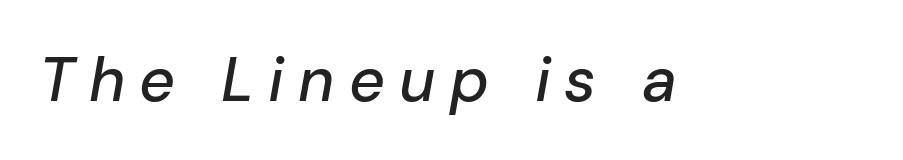
Think of a printed novel: that variable character pitch is what you see here. Substantial extra tracking has been applied to these lines. An italicized treatment has been applied to the whole sample. A clean baseline with only descenders dipping below it.
